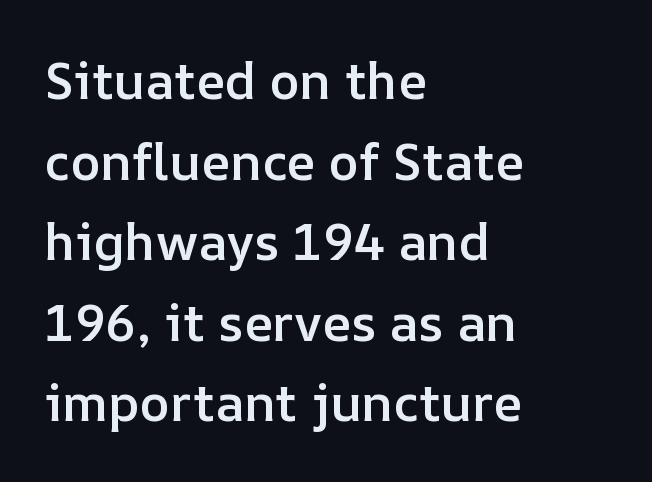
Q: Is the text bold? A: Semi-bold.
Q: Is the text italic (slanted)? A: No, it is upright.
Q: Is the text underlined? A: No.
Q: How is the paragraph aligned? A: Left-aligned.
Q: Is the spacing between letters normal or unusually wide? A: Normal.
Q: Is the spacing between lines tight, normal or loose? A: Normal.
Q: Width (condensed, normal, or wide)? A: Normal.
Q: Stroke contrast? A: Low.
Q: x-height? A: Medium.
Q: Monospaced? A: No.
